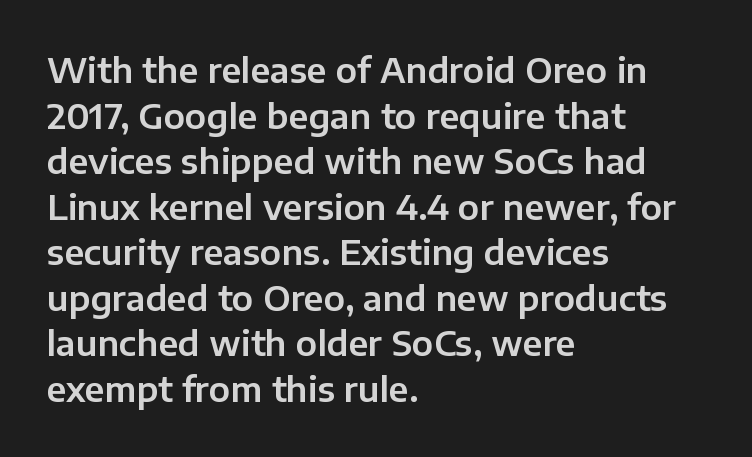
The image shows 34 px sans-serif type, upright; set left-aligned, normal line spacing (1.34x), normal letter spacing, not underlined; low stroke contrast and a medium x-height.
